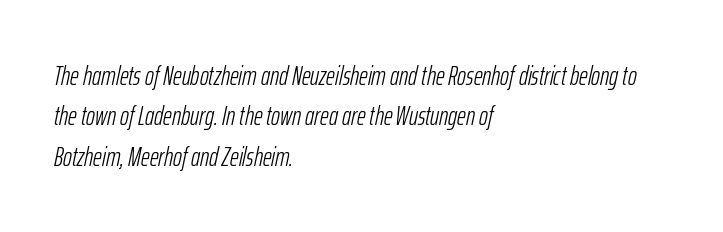
Q: Is the text bold? A: No.
Q: Is the text italic (slanted)? A: Yes, it leans right by about 12 degrees.
Q: Is the text underlined? A: No.
Q: How is the paragraph aligned? A: Left-aligned.
Q: Is the spacing between letters normal or unusually wide? A: Normal.
Q: Is the spacing between lines tight, normal or loose? A: Normal.
